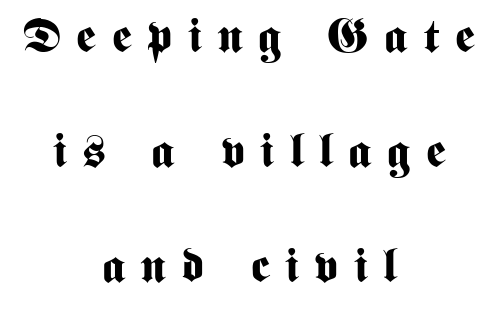
{"serif": "no", "italic": "no", "bold": "yes", "weight": "bold", "width": "condensed", "stroke_contrast": "medium", "x_height": "medium", "monospaced": "no", "underline": "no", "align": "center", "line_spacing": "loose", "line_spacing_ratio": 2.45, "letter_spacing": "wide", "letter_spacing_em": 0.33, "glyph_px": 47}
